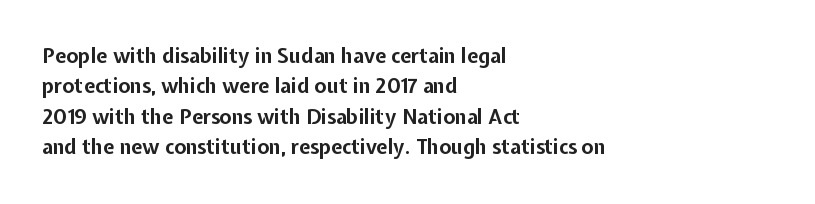
Q: Is the text bold? A: Yes.
Q: Is the text italic (slanted)? A: No, it is upright.
Q: Is the text underlined? A: No.
Q: How is the paragraph aligned? A: Left-aligned.
Q: Is the spacing between letters normal or unusually wide? A: Normal.
Q: Is the spacing between lines tight, normal or loose? A: Normal.
